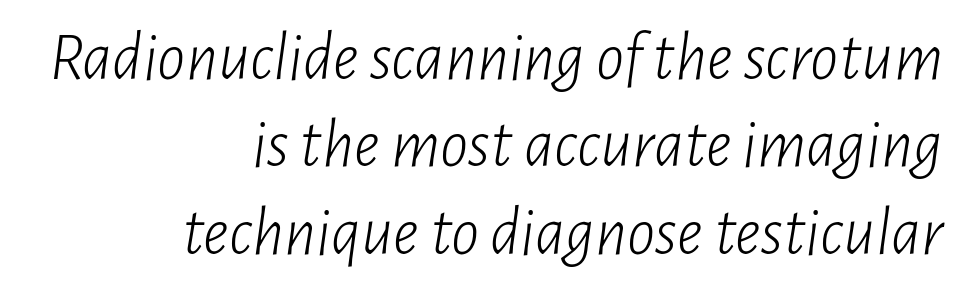
The image shows 70 px light, condensed type, italic (leaning right); set right-aligned, normal line spacing (1.25x), normal letter spacing, not underlined; low stroke contrast and a medium x-height.
